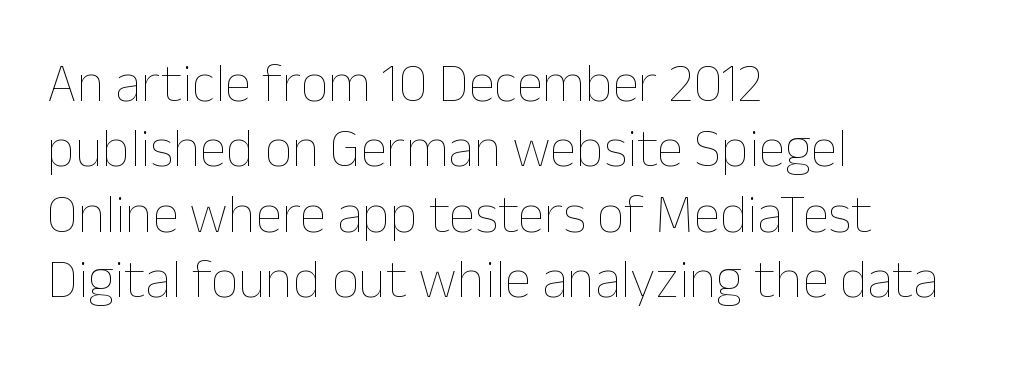
The image shows 54 px thin type, upright; set left-aligned, line spacing 1.21x, normal letter spacing, not underlined; low stroke contrast and a medium x-height.
